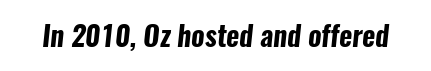
{"serif": "no", "bold": "yes", "weight": "bold", "width": "condensed", "stroke_contrast": "low", "x_height": "medium", "monospaced": "no", "underline": "no", "letter_spacing": "normal", "letter_spacing_em": 0.0, "glyph_px": 28}
